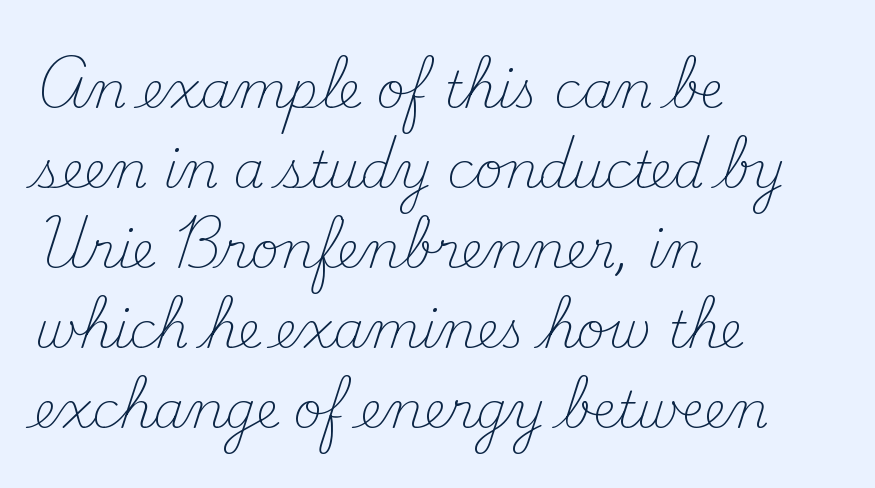
Q: Is the text bold? A: No.
Q: Is the text italic (slanted)? A: Yes.
Q: Is the typeface a serif or a sans-serif typeface? A: Serif.
Q: Is the text underlined? A: No.
Q: How is the paragraph aligned? A: Left-aligned.
Q: Is the spacing between letters normal or unusually wide? A: Normal.
Q: Is the spacing between lines tight, normal or loose? A: Normal.
Q: Width (condensed, normal, or wide)? A: Normal.
Q: Stroke contrast? A: Medium.
Q: x-height? A: Small.
Q: Monospaced? A: No.
